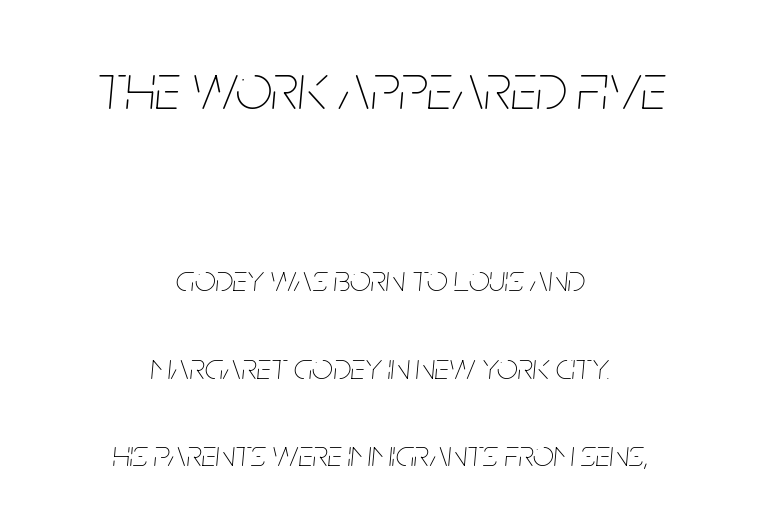
On a weight scale, this lands at 450 or below. Looks like regular typesetting: each glyph gets only the width it needs. Compared with typical body copy, the letter spacing here is the same. The line-height multiplier appears high, well above default. Each line is balanced around a shared central axis.
